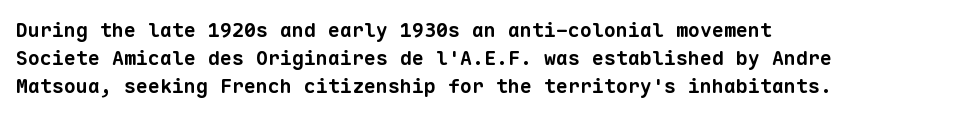
Does the copy run flush right? No — it runs flush left. Descenders hang freely into open space. The passage shown is emphatically bold. Whoever set this chose a conventional vertical rhythm.
